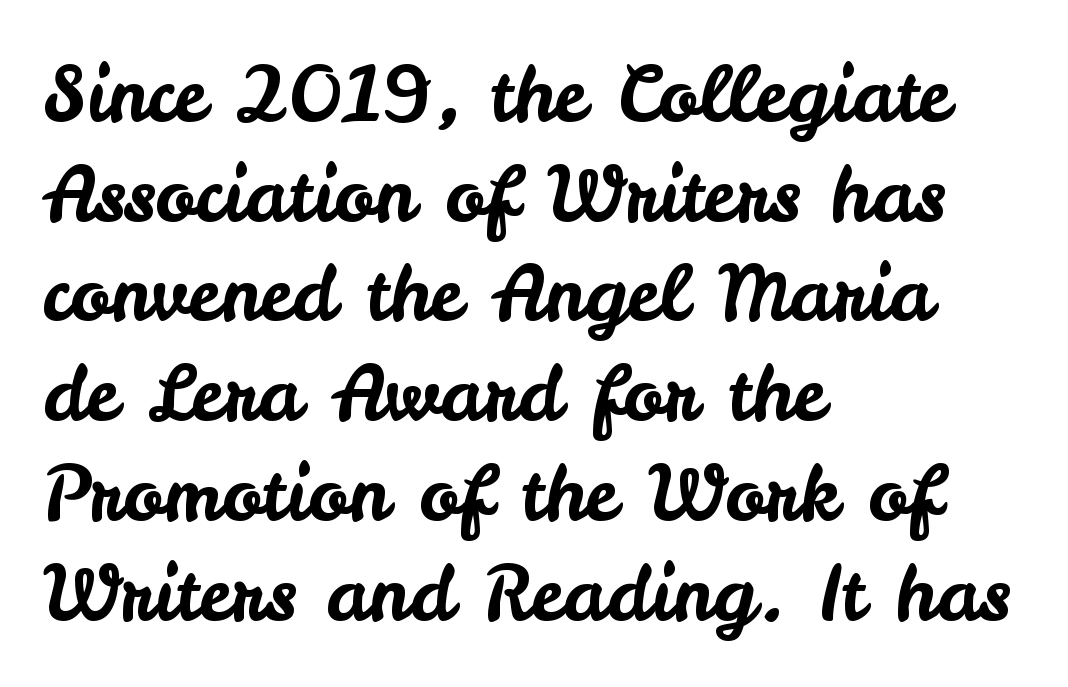
Q: Is the text italic (slanted)? A: Yes.
Q: Is the typeface a serif or a sans-serif typeface? A: Sans-serif.
Q: Is the text underlined? A: No.
Q: How is the paragraph aligned? A: Left-aligned.
Q: Is the spacing between letters normal or unusually wide? A: Normal.
Q: Is the spacing between lines tight, normal or loose? A: Normal.
Q: Width (condensed, normal, or wide)? A: Normal.
Q: Stroke contrast? A: Low.
Q: x-height? A: Small.
Q: Monospaced? A: No.
